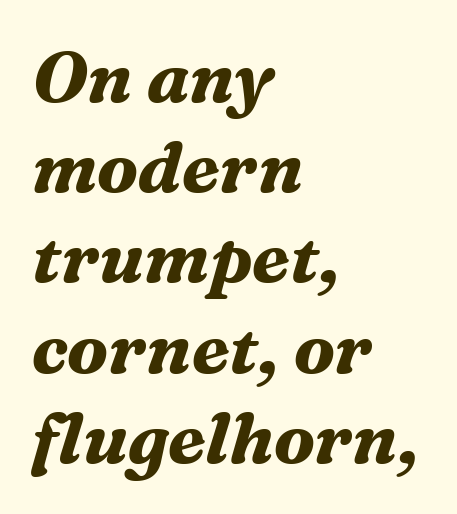
Character widths vary here, with narrow letters taking less room than wide ones. Honestly, the letter spacing is just normal — you wouldn't notice it. The area under the type is left untouched. Quick note: italic. In CSS terms this would be text-align: left. Every letter is thick-stroked: bold, no question.
